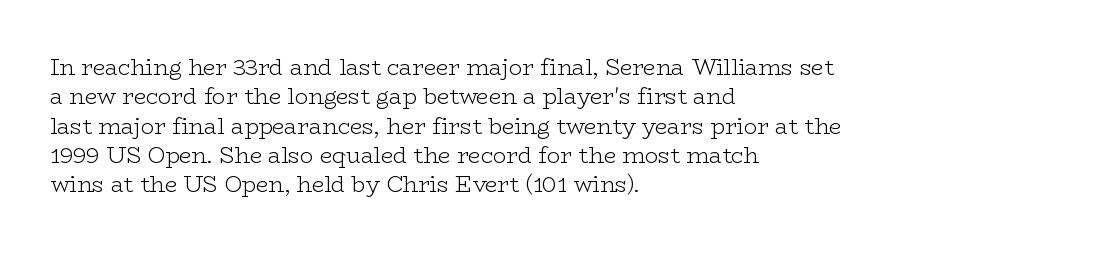
Q: Is the text bold? A: No.
Q: Is the text italic (slanted)? A: No, it is upright.
Q: Is the text underlined? A: No.
Q: How is the paragraph aligned? A: Left-aligned.
Q: Is the spacing between letters normal or unusually wide? A: Normal.
Q: Is the spacing between lines tight, normal or loose? A: Normal.
